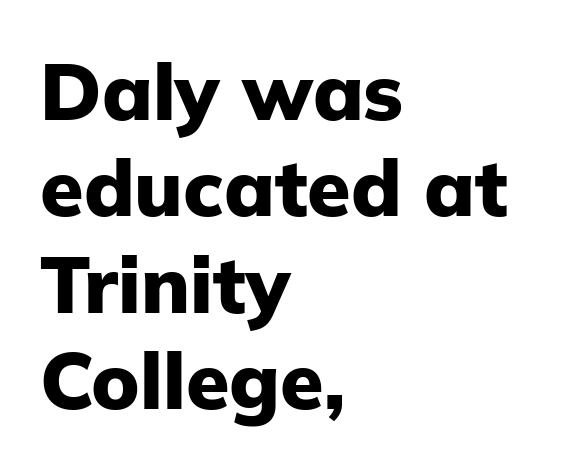
Q: Is the text bold? A: Yes.
Q: Is the text italic (slanted)? A: No, it is upright.
Q: Is the typeface a serif or a sans-serif typeface? A: Sans-serif.
Q: Is the text underlined? A: No.
Q: How is the paragraph aligned? A: Left-aligned.
Q: Is the spacing between letters normal or unusually wide? A: Normal.
Q: Width (condensed, normal, or wide)? A: Normal.
Q: Stroke contrast? A: Low.
Q: x-height? A: Medium.
Q: Monospaced? A: No.
